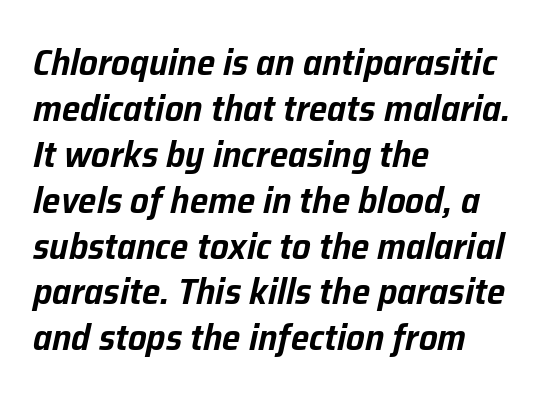
Q: Is the text italic (slanted)? A: Yes, it leans right by about 12 degrees.
Q: Is the text underlined? A: No.
Q: How is the paragraph aligned? A: Left-aligned.
Q: Is the spacing between letters normal or unusually wide? A: Normal.
Q: Width (condensed, normal, or wide)? A: Normal.
Q: Stroke contrast? A: Low.
Q: x-height? A: Medium.
Q: Monospaced? A: No.
